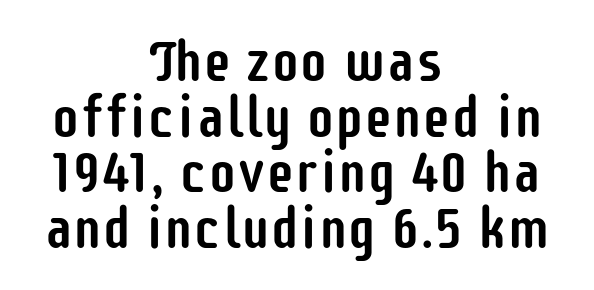
The line-height multiplier appears low, near solid setting. The passage shown is typeset with a sans-serif family. The font's upright variant was chosen for this text. Underline: absent. The passage shown is typed in a proportional face where columns would drift. A typesetter would call this zero additional tracking.
